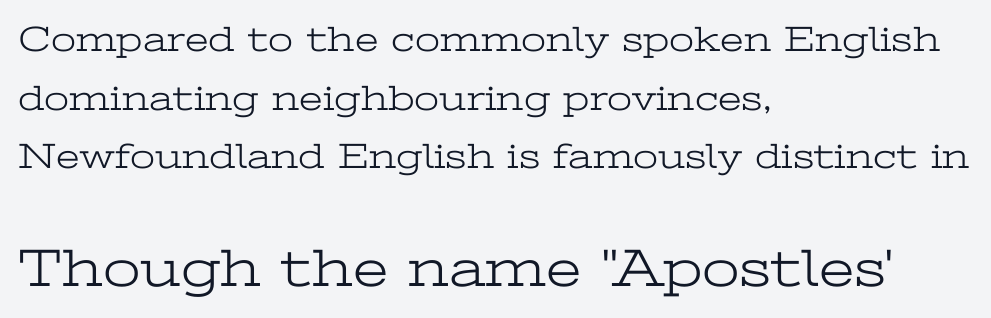
Is this a fixed-width face? No — the glyphs have proportional, varying widths. You can tell from the footed stems that serif type was used. This layout puts the modest block above and the oversized block below. The characters are drawn with everyday or finer stroke widths.
